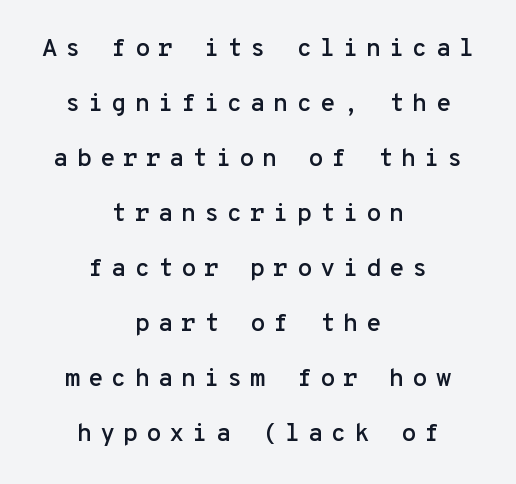
{"italic": "no", "underline": "no", "align": "center", "line_spacing": "loose", "line_spacing_ratio": 2.2, "letter_spacing": "wide", "letter_spacing_em": 0.31, "glyph_px": 25}
